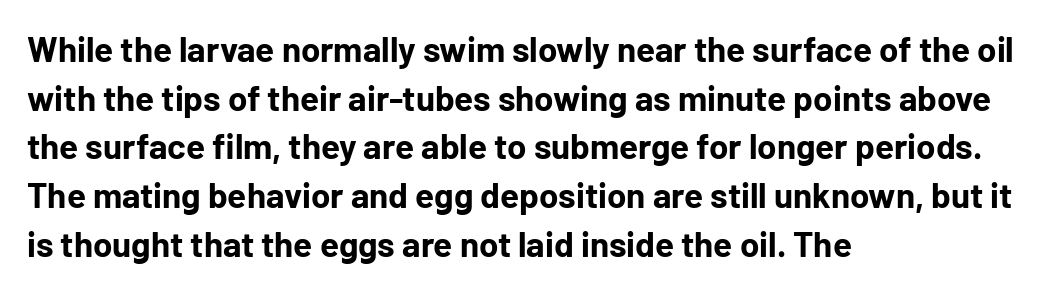
Q: Is the text bold? A: Yes.
Q: Is the text italic (slanted)? A: No, it is upright.
Q: Is the typeface a serif or a sans-serif typeface? A: Sans-serif.
Q: Is the text underlined? A: No.
Q: How is the paragraph aligned? A: Left-aligned.
Q: Is the spacing between letters normal or unusually wide? A: Normal.
Q: Is the spacing between lines tight, normal or loose? A: Normal.
Q: Width (condensed, normal, or wide)? A: Normal.
Q: Stroke contrast? A: Low.
Q: x-height? A: Medium.
Q: Monospaced? A: No.
